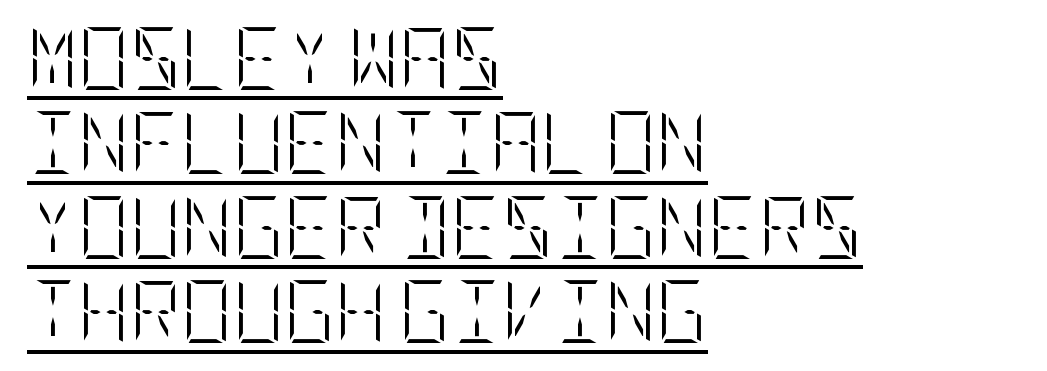
Q: Is the text bold? A: No.
Q: Is the text italic (slanted)? A: No, it is upright.
Q: Is the text underlined? A: Yes.
Q: How is the paragraph aligned? A: Left-aligned.
Q: Is the spacing between letters normal or unusually wide? A: Normal.
Q: Is the spacing between lines tight, normal or loose? A: Normal.
Q: Width (condensed, normal, or wide)? A: Condensed.
Q: Stroke contrast? A: Low.
Q: x-height? A: Large.
